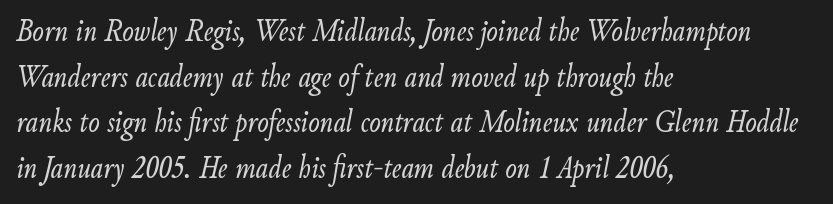
The image shows 34 px light, condensed type, italic (leaning right); set left-aligned, normal line spacing (1.34x), normal letter spacing, not underlined; low stroke contrast and a small x-height.
